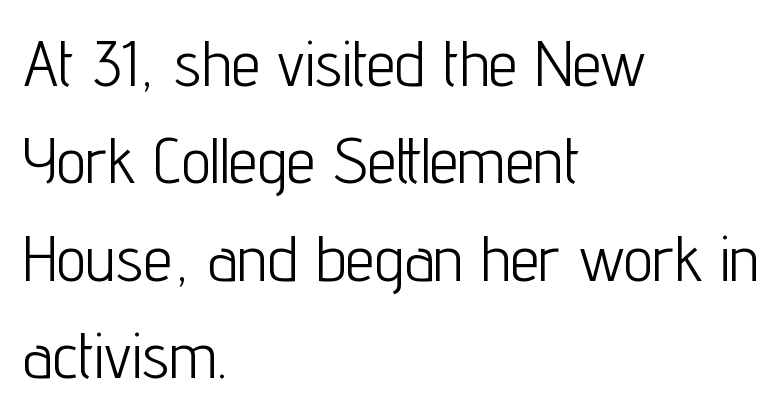
Q: Is the text bold? A: No.
Q: Is the text italic (slanted)? A: No, it is upright.
Q: Is the typeface a serif or a sans-serif typeface? A: Sans-serif.
Q: Is the text underlined? A: No.
Q: How is the paragraph aligned? A: Left-aligned.
Q: Is the spacing between letters normal or unusually wide? A: Normal.
Q: Is the spacing between lines tight, normal or loose? A: Normal.
Q: Width (condensed, normal, or wide)? A: Condensed.
Q: Stroke contrast? A: Low.
Q: x-height? A: Medium.
Q: Monospaced? A: No.
